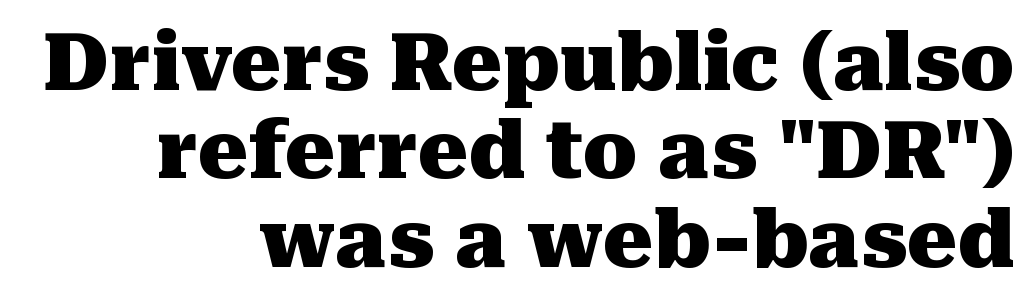
{"serif": "yes", "italic": "no", "bold": "yes", "weight": "heavy", "width": "normal", "stroke_contrast": "medium", "x_height": "medium", "monospaced": "no", "underline": "no", "align": "right", "line_spacing": "tight", "line_spacing_ratio": 1.12, "letter_spacing": "normal", "letter_spacing_em": 0.0, "glyph_px": 79}
